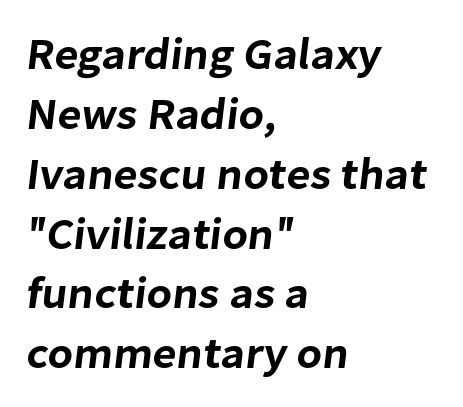
The face used here is proportionally spaced, like ordinary book or web type. The string is rendered with underlining switched off. One glance says typical: line gaps are just what's usual. Check where the strokes stop: nothing finishes them off — pure sans. The rag falls on the right side of this text block. Does extra space separate the letters? No, they use regular spacing.
